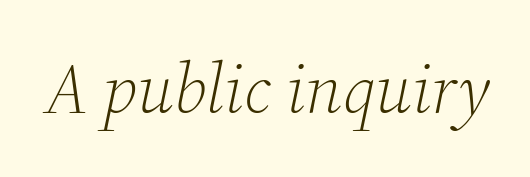
{"serif": "yes", "italic": "yes", "lean": "right", "slant_degrees": 12, "bold": "no", "weight": "light", "width": "normal", "stroke_contrast": "medium", "x_height": "medium", "monospaced": "no", "underline": "no", "letter_spacing": "normal", "letter_spacing_em": 0.0, "glyph_px": 70}
